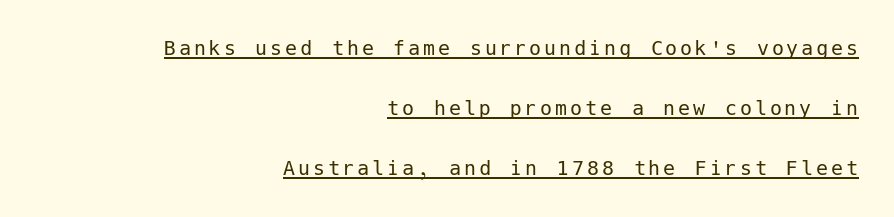
The image shows 24 px text type, upright; set right-aligned, loose line spacing (2.5x), underlined.
